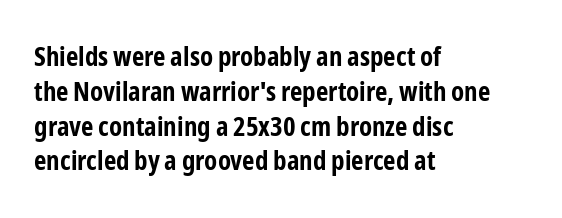
The words here are not underlined. Style check: upright. Typesetter's note: full bold, strokes at maximum text heaviness. Left-aligned paragraph, ragged on the right. One glance says typical: line gaps are just what's usual. Look at the tracking — it's just the regular setting, nothing added.
